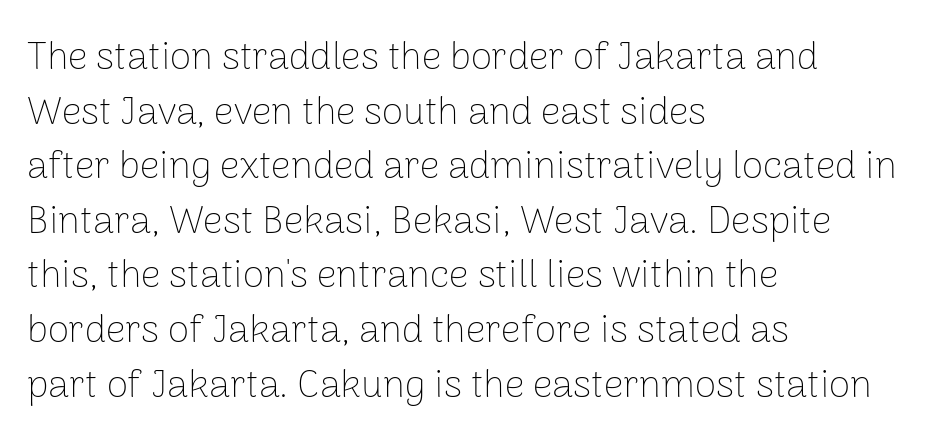
Q: Is the text bold? A: No.
Q: Is the text italic (slanted)? A: No, it is upright.
Q: Is the typeface a serif or a sans-serif typeface? A: Sans-serif.
Q: Is the text underlined? A: No.
Q: How is the paragraph aligned? A: Left-aligned.
Q: Is the spacing between letters normal or unusually wide? A: Normal.
Q: Is the spacing between lines tight, normal or loose? A: Normal.
Q: Width (condensed, normal, or wide)? A: Normal.
Q: Stroke contrast? A: Low.
Q: x-height? A: Medium.
Q: Monospaced? A: No.
